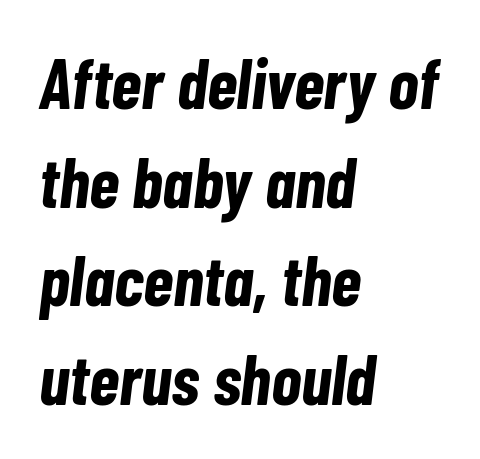
{"italic": "yes", "lean": "right", "slant_degrees": 7, "bold": "yes", "weight": "bold", "width": "condensed", "stroke_contrast": "low", "x_height": "medium", "monospaced": "no", "underline": "no", "align": "left", "line_spacing": "normal", "line_spacing_ratio": 1.41, "letter_spacing": "normal", "letter_spacing_em": 0.0, "glyph_px": 70}
